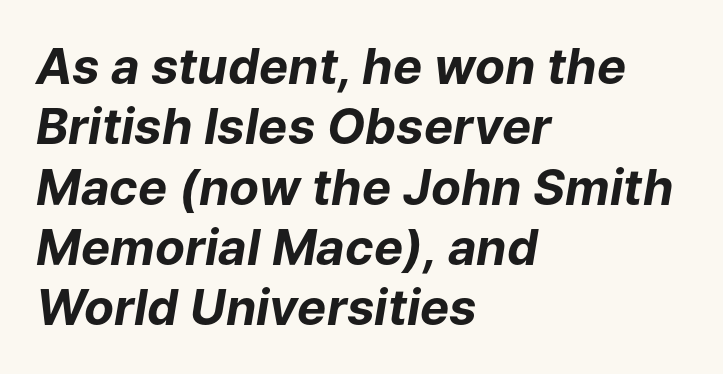
{"italic": "yes", "lean": "right", "slant_degrees": 9, "bold": "yes", "weight": "bold", "width": "normal", "stroke_contrast": "low", "x_height": "medium", "monospaced": "no", "underline": "no", "align": "left", "line_spacing_ratio": 1.23, "letter_spacing": "normal", "letter_spacing_em": 0.0, "glyph_px": 49}
